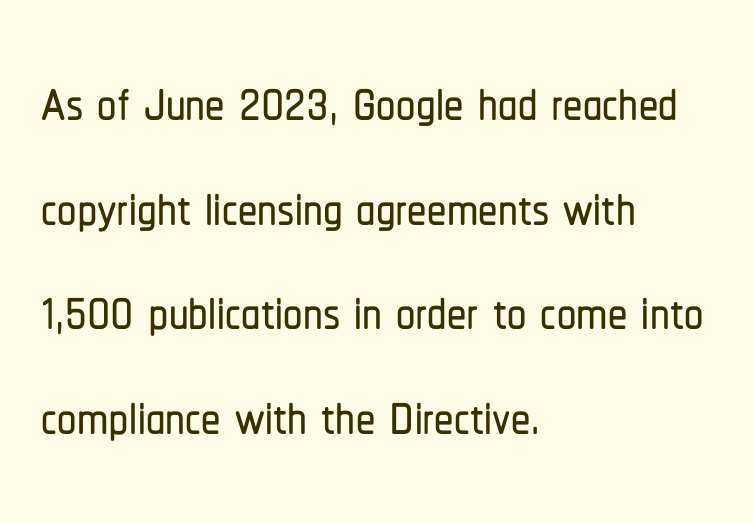
Q: Is the text italic (slanted)? A: No, it is upright.
Q: Is the typeface a serif or a sans-serif typeface? A: Sans-serif.
Q: Is the text underlined? A: No.
Q: How is the paragraph aligned? A: Left-aligned.
Q: Is the spacing between letters normal or unusually wide? A: Normal.
Q: Is the spacing between lines tight, normal or loose? A: Normal.
Q: Width (condensed, normal, or wide)? A: Condensed.
Q: Stroke contrast? A: Low.
Q: x-height? A: Medium.
Q: Monospaced? A: No.
